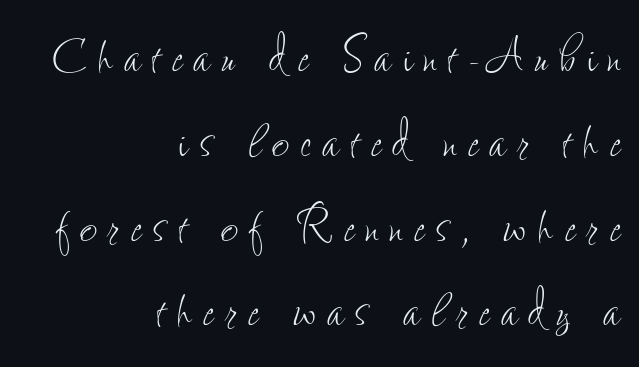
The image shows 61 px thin, condensed type; set right-aligned, normal line spacing (1.39x), not underlined; low stroke contrast and a small x-height.
